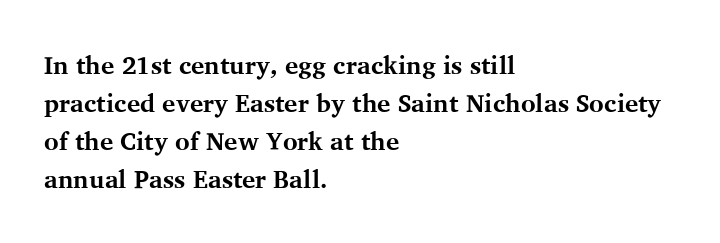
Leftover space on each line is placed entirely after the last word. Normally led — the rows are evenly, conventionally spaced. Type without underlining. Here the glyphs are tracked normally, forming tight word shapes.
